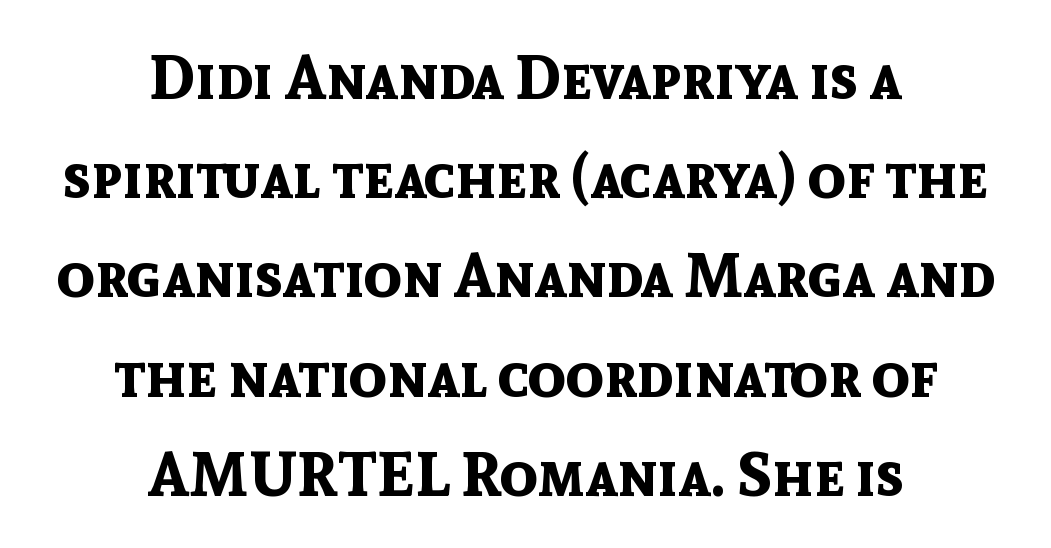
Q: Is the text bold? A: Yes.
Q: Is the text italic (slanted)? A: No, it is upright.
Q: Is the typeface a serif or a sans-serif typeface? A: Sans-serif.
Q: Is the text underlined? A: No.
Q: How is the paragraph aligned? A: Centered.
Q: Is the spacing between letters normal or unusually wide? A: Normal.
Q: Is the spacing between lines tight, normal or loose? A: Normal.
Q: Width (condensed, normal, or wide)? A: Normal.
Q: x-height? A: Medium.
Q: Monospaced? A: No.
